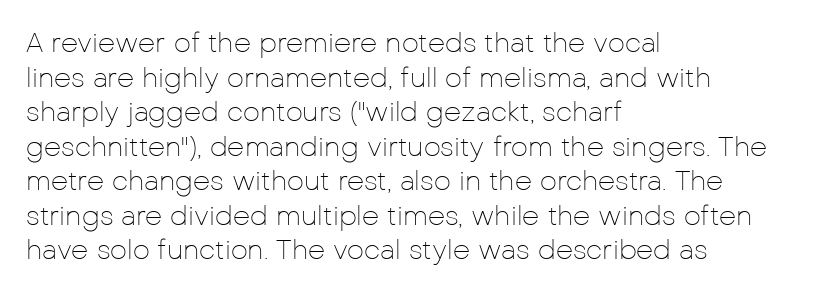
Q: Is the text bold? A: No.
Q: Is the text italic (slanted)? A: No, it is upright.
Q: Is the text underlined? A: No.
Q: How is the paragraph aligned? A: Left-aligned.
Q: Is the spacing between letters normal or unusually wide? A: Normal.
Q: Is the spacing between lines tight, normal or loose? A: Normal.
